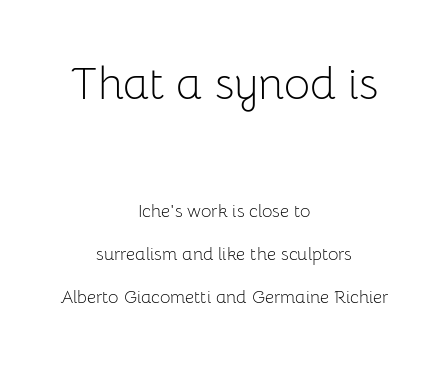
Q: Is the text bold? A: No.
Q: Is the text italic (slanted)? A: No, it is upright.
Q: Is the typeface a serif or a sans-serif typeface? A: Sans-serif.
Q: Is the text underlined? A: No.
Q: How is the paragraph aligned? A: Centered.
Q: Is the spacing between letters normal or unusually wide? A: Normal.
Q: Is the spacing between lines tight, normal or loose? A: Loose.
Q: Which block of text is set in a larger size, the first (top) or the second (bottom)? A: The first (top) one.
Q: Width (condensed, normal, or wide)? A: Normal.
Q: Stroke contrast? A: Low.
Q: x-height? A: Medium.
Q: Monospaced? A: No.
